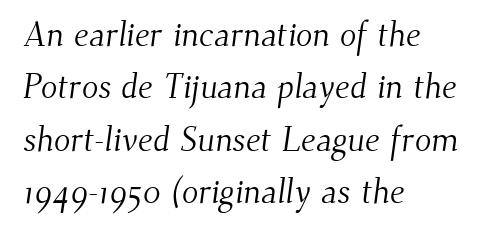
{"serif": "yes", "bold": "no", "weight": "light", "width": "normal", "stroke_contrast": "medium", "x_height": "small", "monospaced": "no", "underline": "no", "align": "left", "line_spacing": "normal", "line_spacing_ratio": 1.54, "letter_spacing": "normal", "letter_spacing_em": 0.0, "glyph_px": 34}
